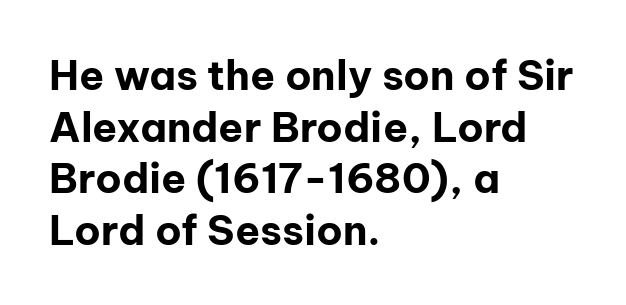
The image shows 41 px bold sans-serif type, upright; set left-aligned, normal line spacing (1.26x), normal letter spacing, not underlined; low stroke contrast and a medium x-height.
